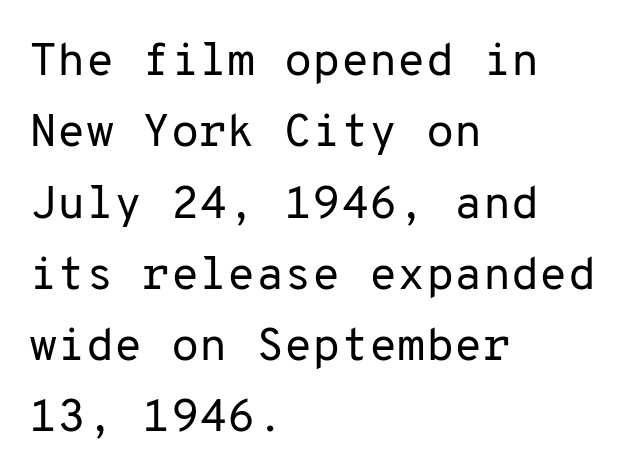
Q: Is the text bold? A: No.
Q: Is the text italic (slanted)? A: No, it is upright.
Q: Is the typeface a serif or a sans-serif typeface? A: Sans-serif.
Q: Is the text underlined? A: No.
Q: How is the paragraph aligned? A: Left-aligned.
Q: Is the spacing between letters normal or unusually wide? A: Normal.
Q: Is the spacing between lines tight, normal or loose? A: Normal.
Q: Width (condensed, normal, or wide)? A: Normal.
Q: Stroke contrast? A: Low.
Q: x-height? A: Medium.
Q: Monospaced? A: Yes.
